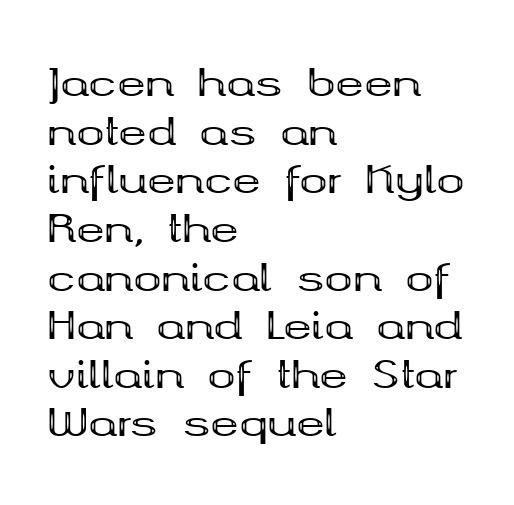
Q: Is the text bold? A: Yes.
Q: Is the text italic (slanted)? A: No, it is upright.
Q: Is the typeface a serif or a sans-serif typeface? A: Serif.
Q: Is the text underlined? A: No.
Q: How is the paragraph aligned? A: Left-aligned.
Q: Is the spacing between letters normal or unusually wide? A: Normal.
Q: Is the spacing between lines tight, normal or loose? A: Normal.
Q: Width (condensed, normal, or wide)? A: Wide.
Q: Stroke contrast? A: Medium.
Q: x-height? A: Medium.
Q: Monospaced? A: No.
